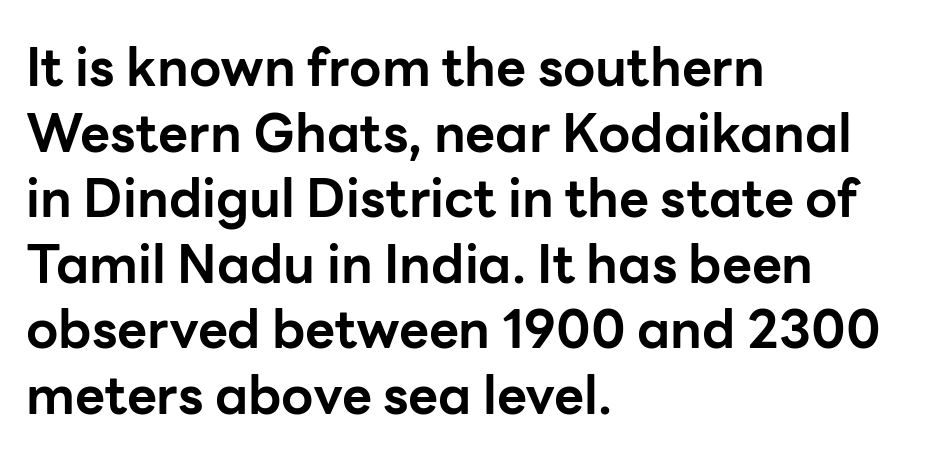
Spacing verdict: proportional, widths tailored to each character. The typesetting leans heavy: a genuine bold. The lines are quadded left. No feet cap the strokes, marking this as sans-serif type. Italic: no, the glyphs are upright roman. Honestly, the letter spacing is just normal — you wouldn't notice it.
